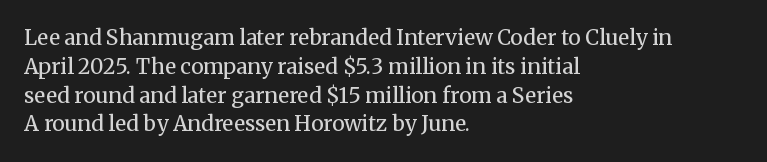
Each new line begins a customary step beneath the previous one. Stems here are at most as thick as an everyday book face. Words appear dense and cohesive because spacing is normal. Descenders hang freely into open space. The axis of the letterforms is exactly vertical.
